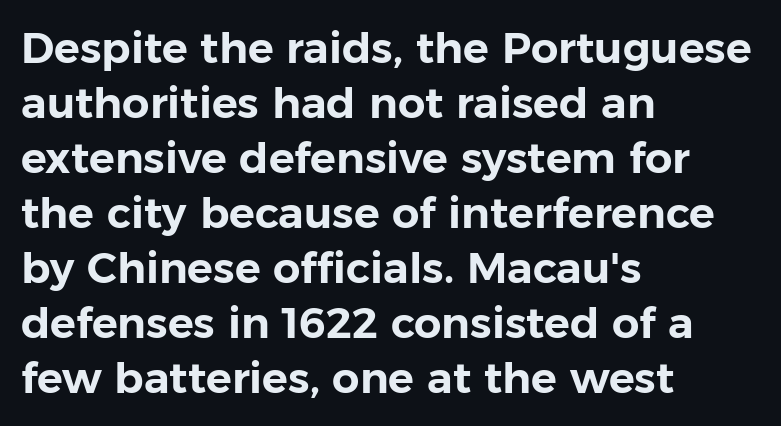
The image shows 43 px sans-serif type, upright; set left-aligned, normal line spacing (1.28x), normal letter spacing, not underlined; low stroke contrast and a medium x-height.
